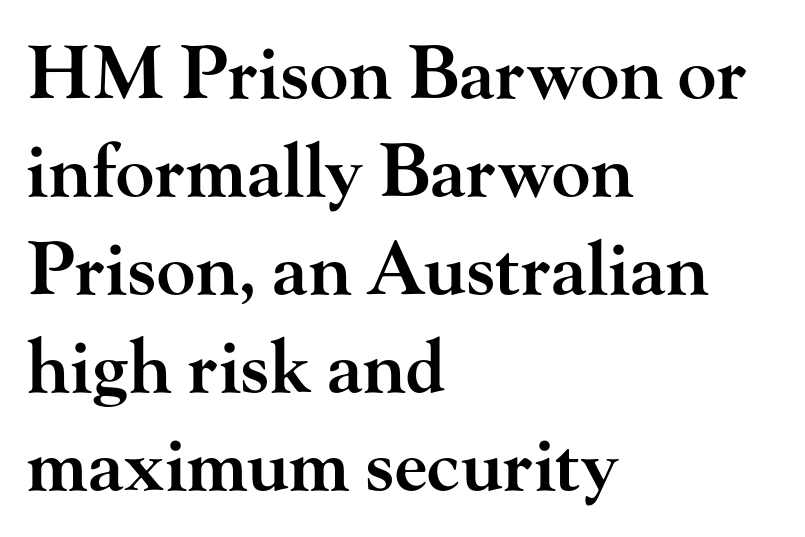
{"serif": "yes", "italic": "no", "bold": "semi", "weight": "semibold", "width": "wide", "stroke_contrast": "high", "x_height": "small", "monospaced": "no", "underline": "no", "align": "left", "line_spacing": "normal", "line_spacing_ratio": 1.36, "letter_spacing": "normal", "letter_spacing_em": 0.0, "glyph_px": 72}
